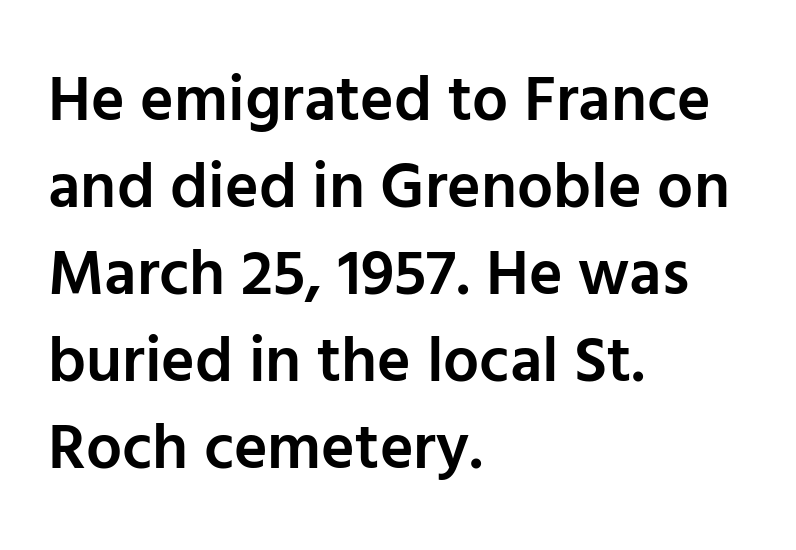
Q: Is the text bold? A: Semi-bold.
Q: Is the text italic (slanted)? A: No, it is upright.
Q: Is the typeface a serif or a sans-serif typeface? A: Sans-serif.
Q: Is the text underlined? A: No.
Q: How is the paragraph aligned? A: Left-aligned.
Q: Is the spacing between letters normal or unusually wide? A: Normal.
Q: Is the spacing between lines tight, normal or loose? A: Normal.
Q: Width (condensed, normal, or wide)? A: Normal.
Q: Stroke contrast? A: Low.
Q: x-height? A: Medium.
Q: Monospaced? A: No.
